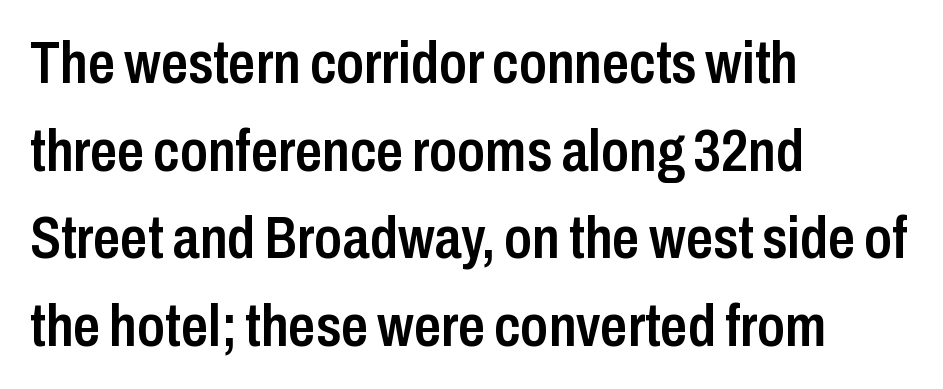
Beneath every word, the page is bare. The sample has been set in demibold, a notch under bold. Think of a printed novel: that variable character pitch is what you see here. No extra tracking has been applied to these lines.
